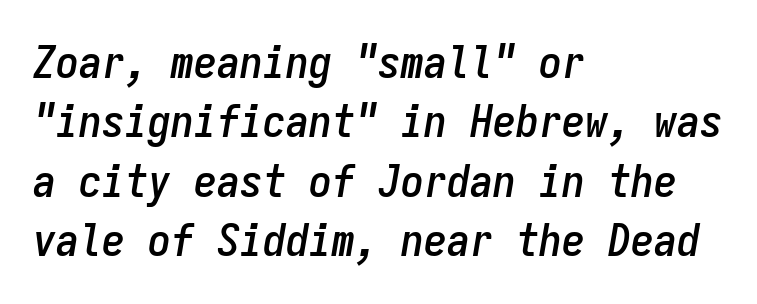
Style check: oblique. Where is the straight margin? On the left. How would I describe the line gaps? Plain and ordinary. The specimen omits any rule beneath the text block's lines. These lines keep a tight, regular rhythm from letter to letter. The rendering uses typewriter-style spacing with identical character cells.
